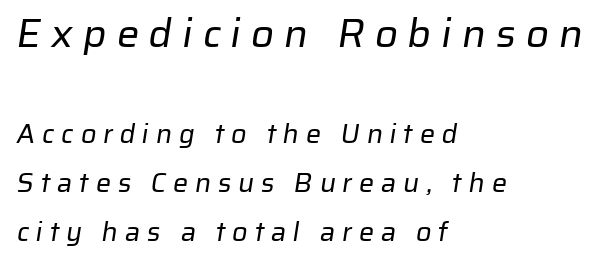
Reading top to bottom, the characters get smaller at the block break. Spacing verdict: proportional, widths tailored to each character. Between one letter and the next there's a generous, obvious gap. Just letters on the line, the space beneath them empty. The font family rendered here belongs to the sans-serif group. The cut favours lightness, reaching ordinary text weight at its darkest.
